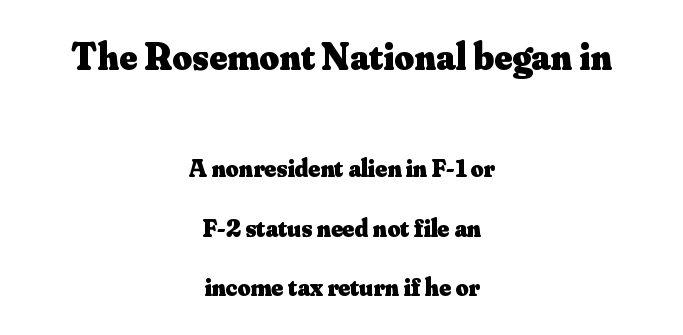
{"serif": "yes", "italic": "no", "bold": "yes", "weight": "heavy", "width": "normal", "stroke_contrast": "medium", "x_height": "small", "monospaced": "no", "underline": "no", "align": "center", "line_spacing": "loose", "line_spacing_ratio": 2.37, "letter_spacing": "normal", "letter_spacing_em": 0.0, "larger_block": "first", "size_ratio": 1.52, "glyph_px": 38}
